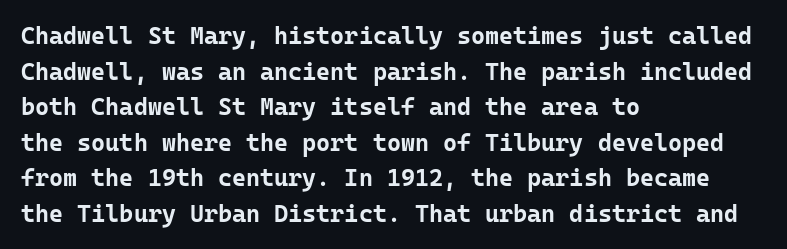
Q: Is the text bold? A: Yes.
Q: Is the text italic (slanted)? A: No, it is upright.
Q: Is the text underlined? A: No.
Q: How is the paragraph aligned? A: Left-aligned.
Q: Is the spacing between letters normal or unusually wide? A: Normal.
Q: Is the spacing between lines tight, normal or loose? A: Normal.
